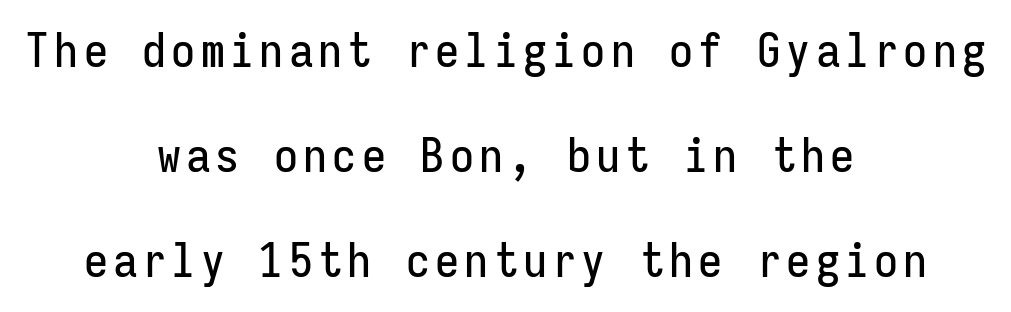
{"serif": "no", "italic": "no", "width": "condensed", "stroke_contrast": "low", "x_height": "medium", "monospaced": "yes", "underline": "no", "align": "center", "line_spacing": "loose", "line_spacing_ratio": 2.19, "glyph_px": 48}
